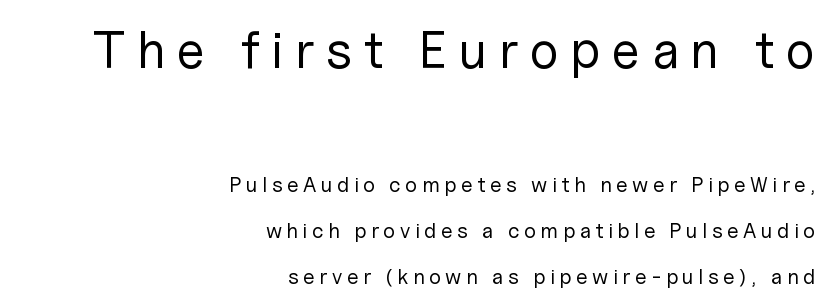
Q: Is the text bold? A: No.
Q: Is the text italic (slanted)? A: No, it is upright.
Q: Is the typeface a serif or a sans-serif typeface? A: Sans-serif.
Q: Is the text underlined? A: No.
Q: How is the paragraph aligned? A: Right-aligned.
Q: Is the spacing between letters normal or unusually wide? A: Unusually wide.
Q: Is the spacing between lines tight, normal or loose? A: Loose.
Q: Which block of text is set in a larger size, the first (top) or the second (bottom)? A: The first (top) one.
Q: Width (condensed, normal, or wide)? A: Normal.
Q: Stroke contrast? A: Low.
Q: x-height? A: Medium.
Q: Monospaced? A: No.
